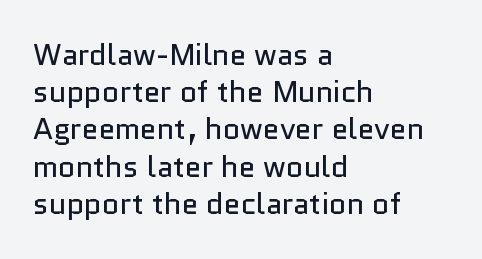
{"serif": "no", "italic": "no", "bold": "no", "weight": "regular", "width": "normal", "stroke_contrast": "low", "x_height": "medium", "monospaced": "no", "underline": "no", "align": "left", "line_spacing_ratio": 1.24, "letter_spacing": "normal", "letter_spacing_em": 0.0, "glyph_px": 30}
